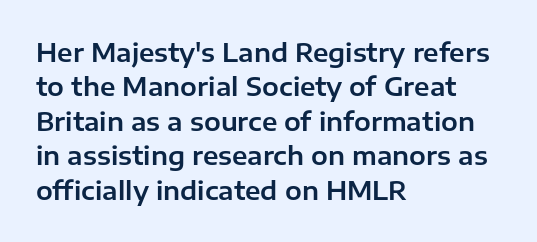
Style check: upright. All the whitespace from short lines collects on the right. Rule under the text: the space is simply empty. Leading matches the norm, producing a regular column.
